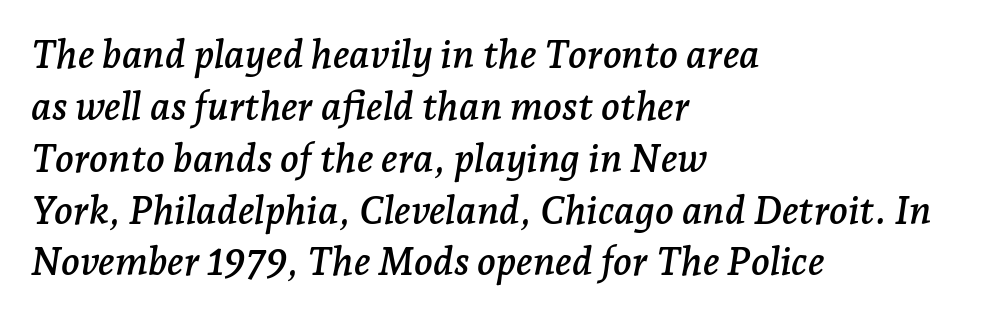
The image shows 39 px serif type, italic (leaning right); set left-aligned, normal line spacing (1.33x), normal letter spacing, not underlined; low stroke contrast and a medium x-height.
